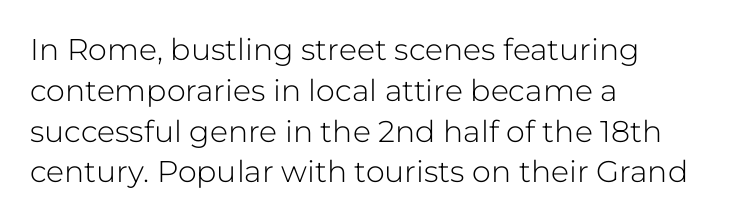
The image shows 30 px light sans-serif type, upright; set left-aligned, normal line spacing (1.36x), normal letter spacing, not underlined; low stroke contrast and a medium x-height.
